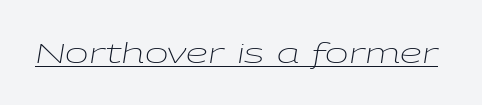
Q: Is the text bold? A: No.
Q: Is the text italic (slanted)? A: Yes, it leans right by about 9 degrees.
Q: Is the text underlined? A: Yes.
Q: Is the spacing between letters normal or unusually wide? A: Normal.
Q: Width (condensed, normal, or wide)? A: Wide.
Q: Stroke contrast? A: Low.
Q: x-height? A: Medium.
Q: Monospaced? A: No.
